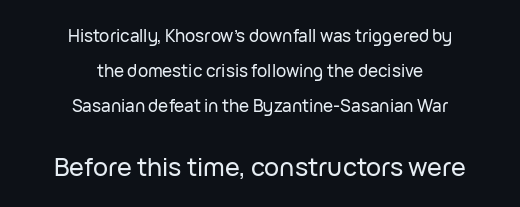
Q: Is the text italic (slanted)? A: No, it is upright.
Q: Is the text underlined? A: No.
Q: How is the paragraph aligned? A: Centered.
Q: Is the spacing between letters normal or unusually wide? A: Normal.
Q: Is the spacing between lines tight, normal or loose? A: Loose.
Q: Which block of text is set in a larger size, the first (top) or the second (bottom)? A: The second (bottom) one.
